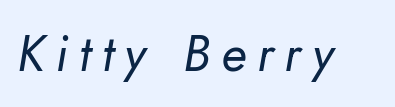
The image shows 50 px regular-weight type, italic (leaning right); set unusually wide letter spacing (+0.22 em), not underlined; low stroke contrast and a small x-height.
